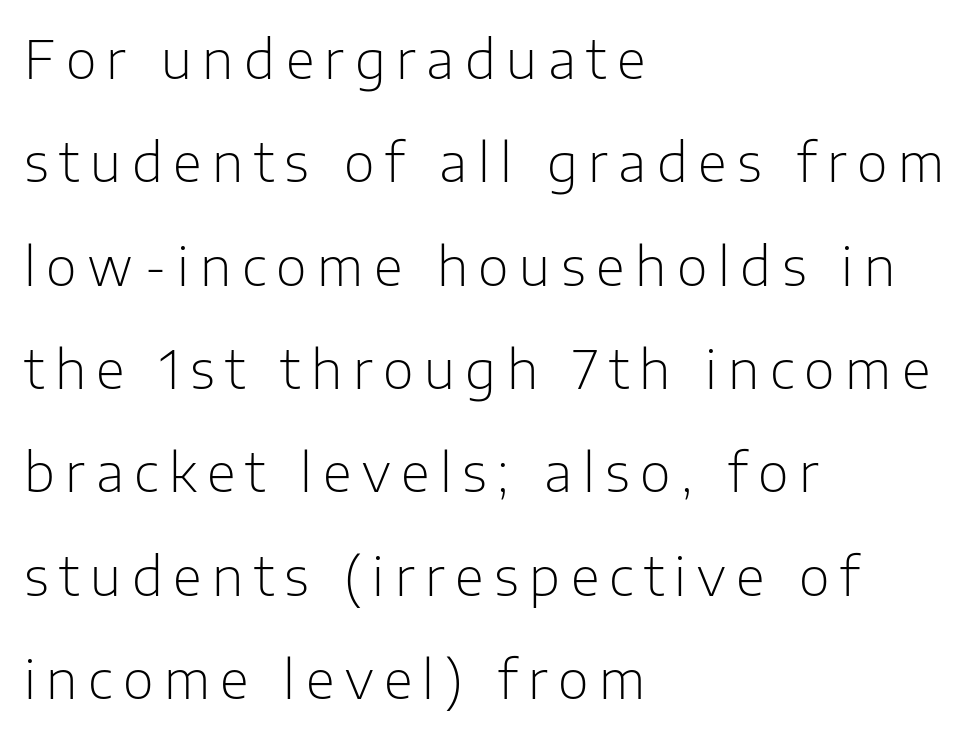
On a weight scale, this lands at 450 or below. Compared with typical body copy, the letter spacing here is much looser. Regarding serifs, this sample does without them. These lines are rendered in a variable-pitch font. The text block is weighted toward the left margin, trailing off unevenly rightward.
